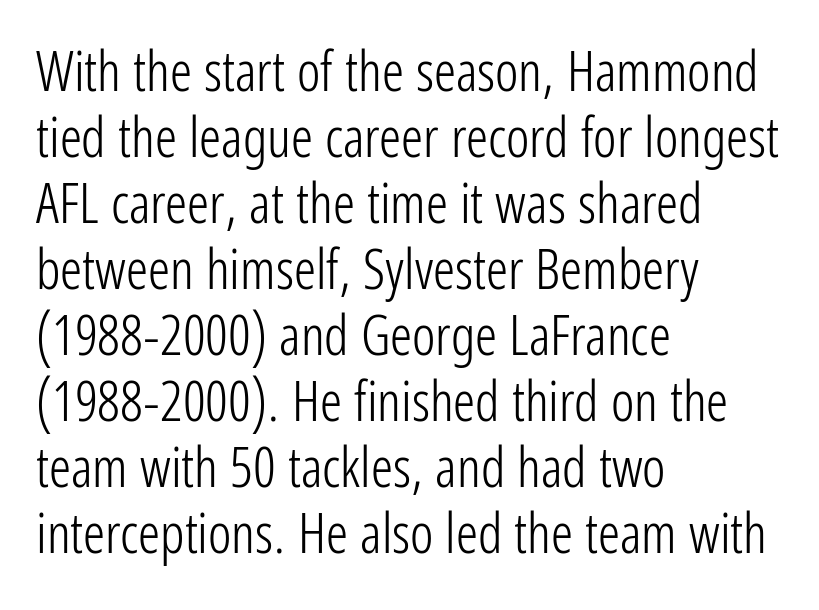
Q: Is the text bold? A: No.
Q: Is the text italic (slanted)? A: No, it is upright.
Q: Is the typeface a serif or a sans-serif typeface? A: Sans-serif.
Q: Is the text underlined? A: No.
Q: How is the paragraph aligned? A: Left-aligned.
Q: Is the spacing between letters normal or unusually wide? A: Normal.
Q: Width (condensed, normal, or wide)? A: Condensed.
Q: Stroke contrast? A: Low.
Q: x-height? A: Medium.
Q: Monospaced? A: No.
